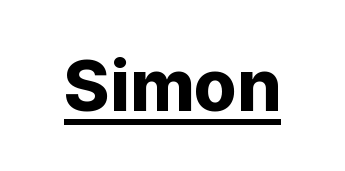
{"serif": "no", "italic": "no", "bold": "yes", "weight": "bold", "width": "normal", "stroke_contrast": "low", "x_height": "medium", "monospaced": "no", "underline": "yes", "letter_spacing": "normal", "letter_spacing_em": 0.0, "glyph_px": 72}
